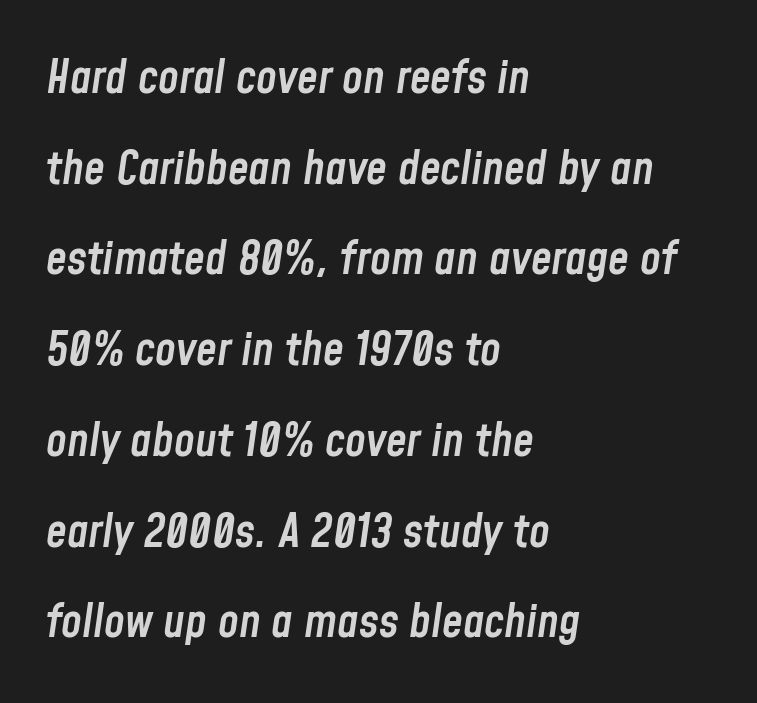
Q: Is the text bold? A: Semi-bold.
Q: Is the text italic (slanted)? A: Yes, it leans right by about 8 degrees.
Q: Is the text underlined? A: No.
Q: How is the paragraph aligned? A: Left-aligned.
Q: Is the spacing between letters normal or unusually wide? A: Normal.
Q: Is the spacing between lines tight, normal or loose? A: Loose.
Q: Width (condensed, normal, or wide)? A: Condensed.
Q: Stroke contrast? A: Low.
Q: x-height? A: Medium.
Q: Monospaced? A: No.
